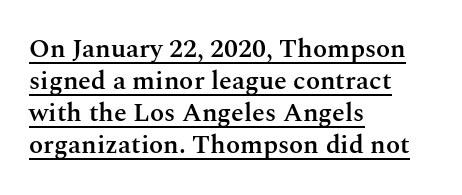
Notice how the stems are strictly vertical — no italics here. Glyph-to-glyph distance matches everyday printed text. Like a heading marked for emphasis, these lines bear an underscore. The rendering uses a semibold face; strokes are thickened but not to full bold. All the whitespace from short lines collects on the right.
